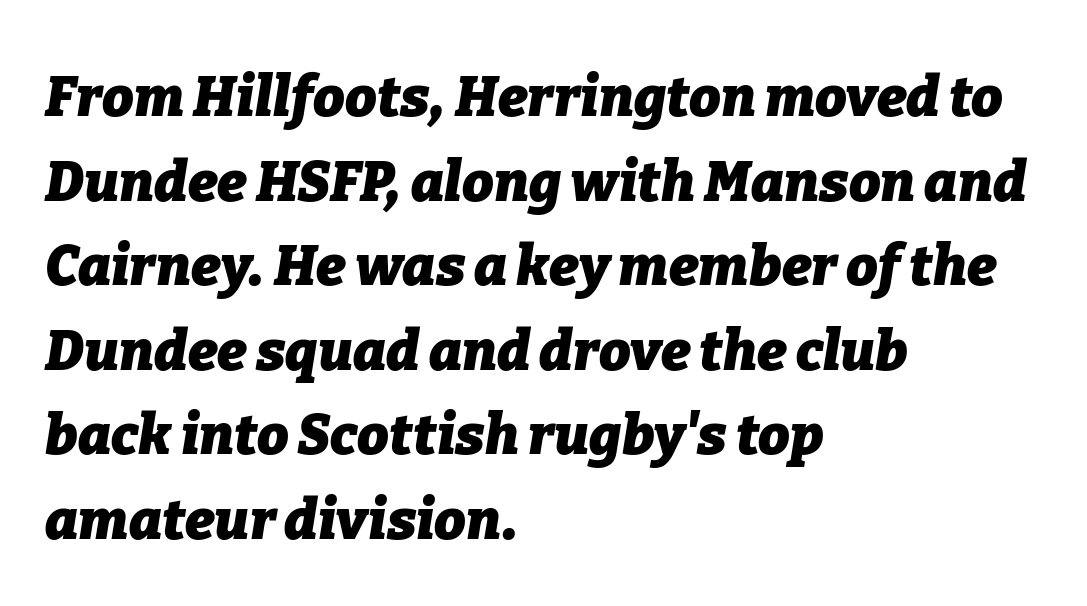
Compared with typical body copy, the letter spacing here is the same. The letters advance in unequal steps, a hallmark of proportional type. These lines stack with their left ends in a neat column. There's an unmistakable incline to the writing here. Lines of text with bare space underneath. The sample has been set heavy, in full bold.
